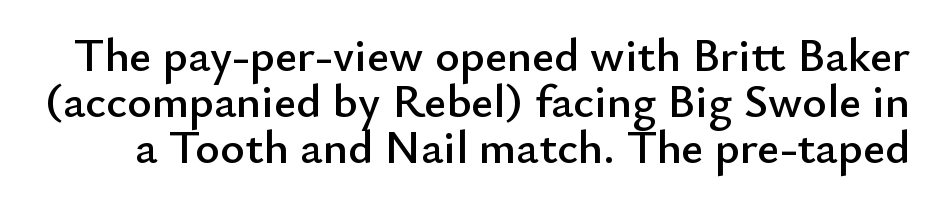
Baseline-to-baseline distance is barely more than the letter height. Is this a sans? Yes — the strokes have no serifs. Letter spacing: default. Character widths vary here, with narrow letters taking less room than wide ones. A typesetter would mark this as roman, not italic. Underlining? Definitely not there.
